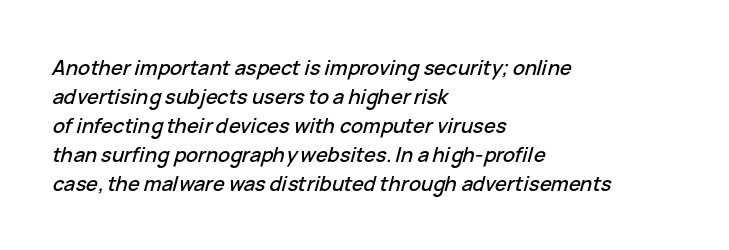
Q: Is the text italic (slanted)? A: Yes, it leans right by about 15 degrees.
Q: Is the text underlined? A: No.
Q: How is the paragraph aligned? A: Left-aligned.
Q: Is the spacing between letters normal or unusually wide? A: Normal.
Q: Is the spacing between lines tight, normal or loose? A: Normal.
